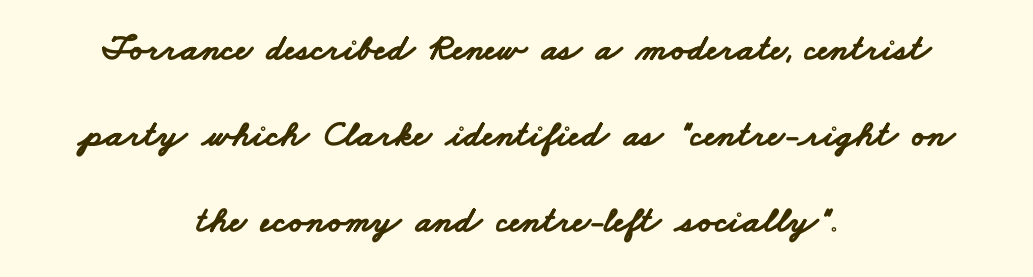
The image shows 37 px bold, wide sans-serif type; set centered, loose line spacing (2.33x), normal letter spacing, not underlined; low stroke contrast and a small x-height.
